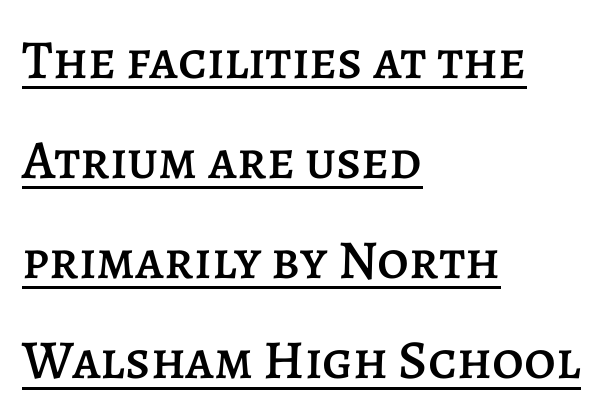
{"italic": "no", "width": "normal", "stroke_contrast": "low", "x_height": "large", "monospaced": "no", "underline": "yes", "align": "left", "line_spacing_ratio": 1.82, "letter_spacing": "normal", "letter_spacing_em": 0.0, "glyph_px": 55}
